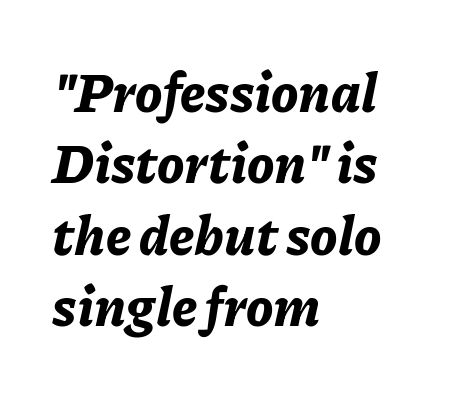
Q: Is the text bold? A: Yes.
Q: Is the text italic (slanted)? A: Yes, it leans right by about 11 degrees.
Q: Is the text underlined? A: No.
Q: How is the paragraph aligned? A: Left-aligned.
Q: Is the spacing between letters normal or unusually wide? A: Normal.
Q: Is the spacing between lines tight, normal or loose? A: Normal.
Q: Width (condensed, normal, or wide)? A: Normal.
Q: Stroke contrast? A: Low.
Q: x-height? A: Medium.
Q: Monospaced? A: No.
